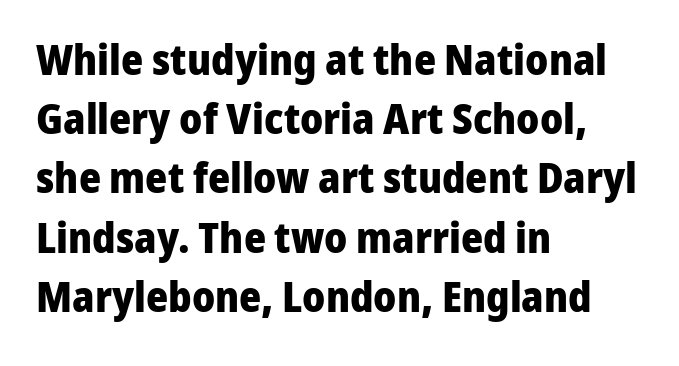
Q: Is the text bold? A: Yes.
Q: Is the text italic (slanted)? A: No, it is upright.
Q: Is the typeface a serif or a sans-serif typeface? A: Sans-serif.
Q: Is the text underlined? A: No.
Q: How is the paragraph aligned? A: Left-aligned.
Q: Is the spacing between letters normal or unusually wide? A: Normal.
Q: Is the spacing between lines tight, normal or loose? A: Normal.
Q: Width (condensed, normal, or wide)? A: Normal.
Q: Stroke contrast? A: Low.
Q: x-height? A: Medium.
Q: Monospaced? A: No.
